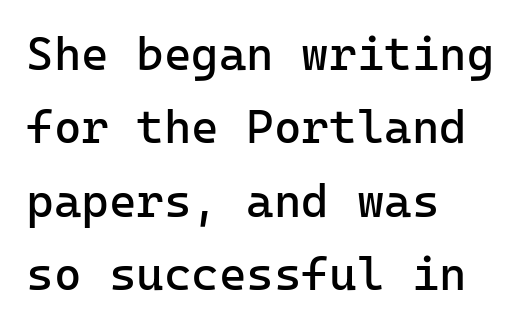
Q: Is the text bold? A: No.
Q: Is the text italic (slanted)? A: No, it is upright.
Q: Is the typeface a serif or a sans-serif typeface? A: Sans-serif.
Q: Is the text underlined? A: No.
Q: How is the paragraph aligned? A: Left-aligned.
Q: Is the spacing between letters normal or unusually wide? A: Normal.
Q: Is the spacing between lines tight, normal or loose? A: Normal.
Q: Width (condensed, normal, or wide)? A: Normal.
Q: Stroke contrast? A: Low.
Q: x-height? A: Medium.
Q: Monospaced? A: Yes.
